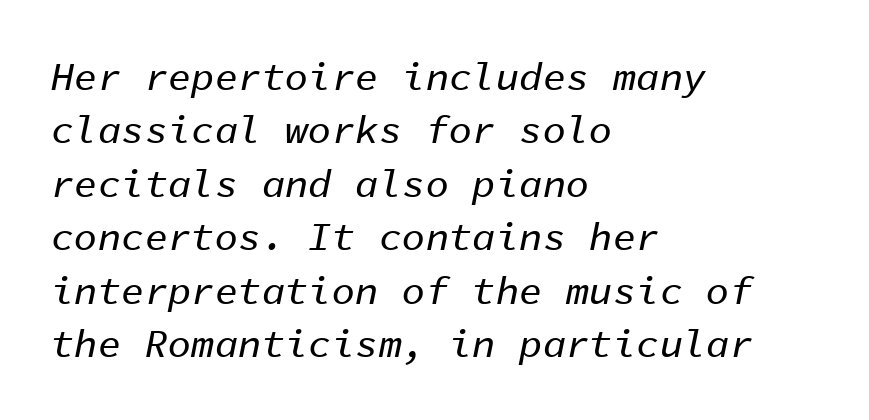
Q: Is the text italic (slanted)? A: Yes, it leans right by about 11 degrees.
Q: Is the text underlined? A: No.
Q: How is the paragraph aligned? A: Left-aligned.
Q: Is the spacing between letters normal or unusually wide? A: Normal.
Q: Is the spacing between lines tight, normal or loose? A: Normal.
Q: Width (condensed, normal, or wide)? A: Normal.
Q: Stroke contrast? A: Low.
Q: x-height? A: Medium.
Q: Monospaced? A: Yes.
